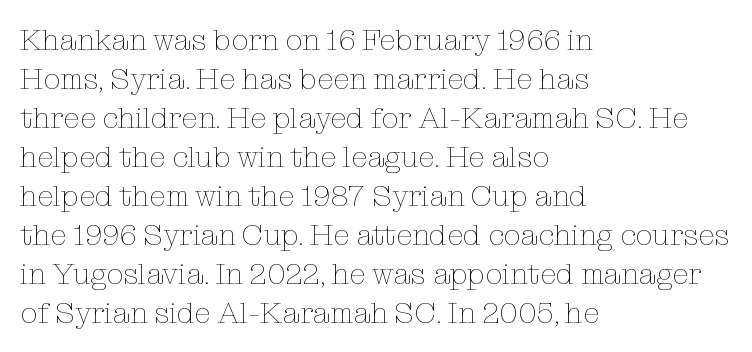
Posture: straight, roman, zero tilt. Spacing between characters is what you'd get straight out of the box. Whoever set this chose a conventional vertical rhythm. These lines are set flush left with a ragged right edge. Spacing verdict: proportional, widths tailored to each character.
